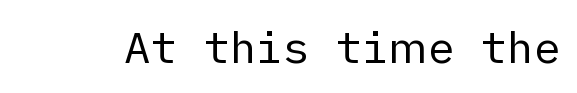
Q: Is the text bold? A: No.
Q: Is the text italic (slanted)? A: No, it is upright.
Q: Is the typeface a serif or a sans-serif typeface? A: Sans-serif.
Q: Is the text underlined? A: No.
Q: Is the spacing between letters normal or unusually wide? A: Normal.
Q: Width (condensed, normal, or wide)? A: Normal.
Q: Stroke contrast? A: Low.
Q: x-height? A: Medium.
